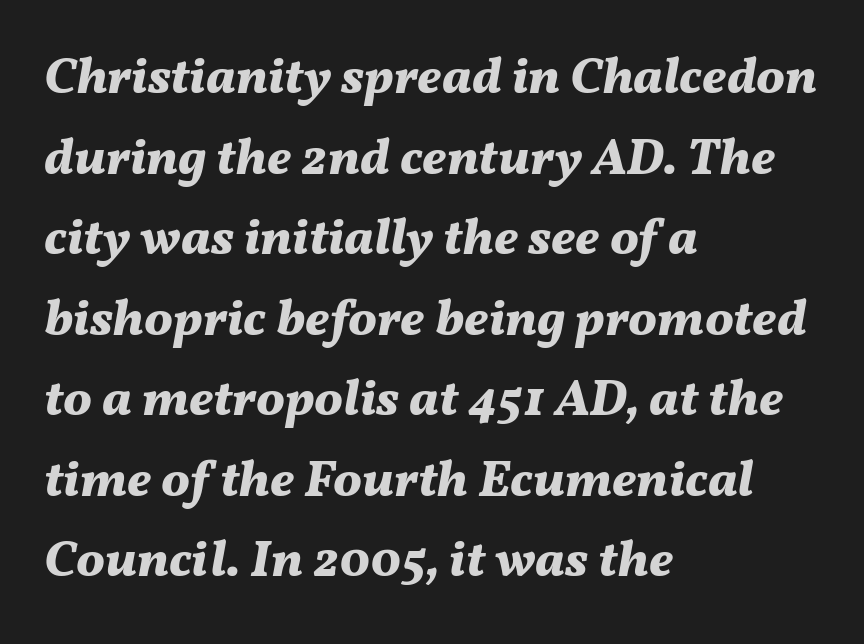
{"italic": "yes", "lean": "right", "slant_degrees": 11, "bold": "yes", "weight": "bold", "width": "normal", "stroke_contrast": "medium", "x_height": "medium", "monospaced": "no", "underline": "no", "align": "left", "line_spacing": "normal", "line_spacing_ratio": 1.58, "letter_spacing": "normal", "letter_spacing_em": 0.0, "glyph_px": 51}
